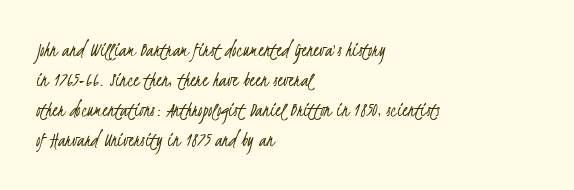
{"bold": "no", "underline": "no", "align": "left", "line_spacing": "normal", "line_spacing_ratio": 1.36, "letter_spacing": "normal", "letter_spacing_em": 0.0, "glyph_px": 22}
